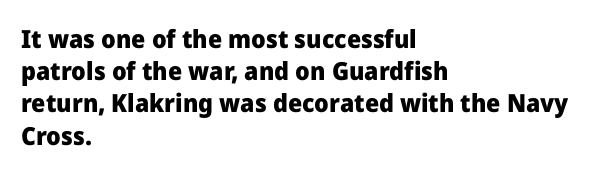
The image shows 25 px bold type, upright; set left-aligned, normal line spacing (1.29x), normal letter spacing, not underlined.
